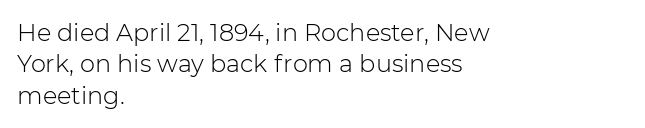
What stands out about the letter spacing? Nothing — it is the standard amount. Unmarked baselines from the first word to the last. The rendering anchors every line to the left-hand side. Regarding leading, the lines here are spaced in the standard way. Compared with a typical body face, this is equally light or lighter still. In terms of posture, this sample is upright.
